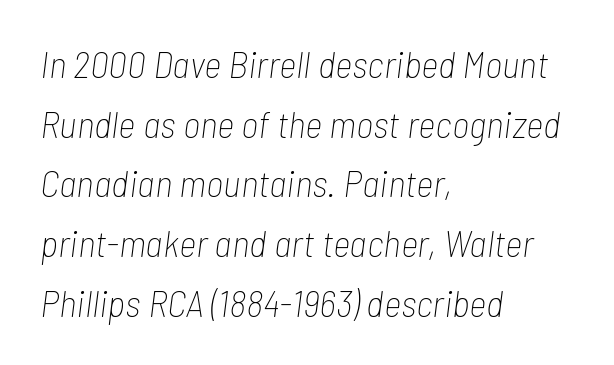
Q: Is the text bold? A: No.
Q: Is the text italic (slanted)? A: Yes, it leans right by about 7 degrees.
Q: Is the text underlined? A: No.
Q: How is the paragraph aligned? A: Left-aligned.
Q: Is the spacing between letters normal or unusually wide? A: Normal.
Q: Is the spacing between lines tight, normal or loose? A: Normal.
Q: Width (condensed, normal, or wide)? A: Condensed.
Q: Stroke contrast? A: Low.
Q: x-height? A: Medium.
Q: Monospaced? A: No.
